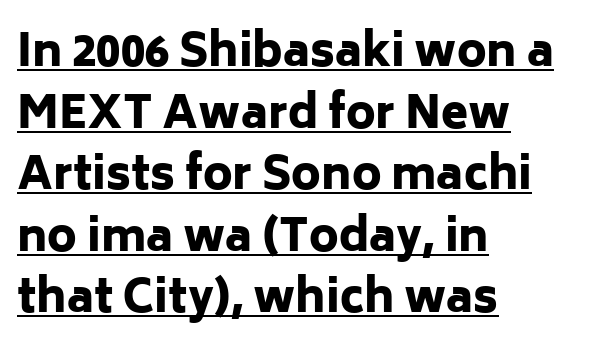
The letters are bold, with thick, heavy strokes. The tracking reads as untouched default to a designer's eye. This sample has the flowing, uneven cadence of proportional lettering. Whoever set this chose a conventional vertical rhythm.
